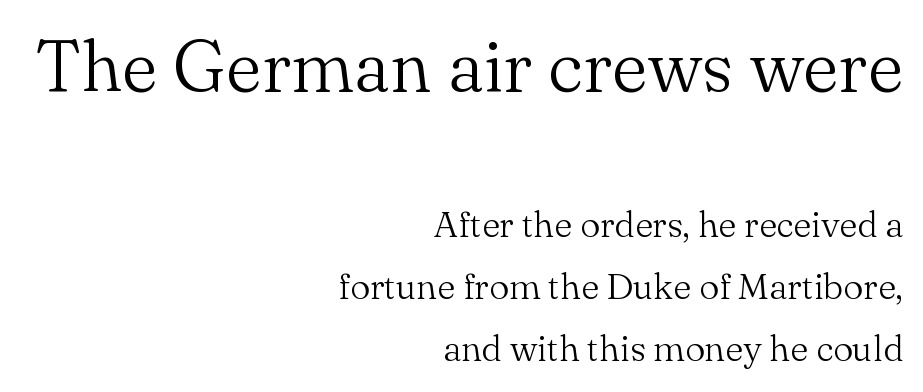
Q: Is the text bold? A: No.
Q: Is the text italic (slanted)? A: No, it is upright.
Q: Is the typeface a serif or a sans-serif typeface? A: Serif.
Q: Is the text underlined? A: No.
Q: How is the paragraph aligned? A: Right-aligned.
Q: Is the spacing between letters normal or unusually wide? A: Normal.
Q: Which block of text is set in a larger size, the first (top) or the second (bottom)? A: The first (top) one.
Q: Width (condensed, normal, or wide)? A: Normal.
Q: Stroke contrast? A: Medium.
Q: x-height? A: Small.
Q: Monospaced? A: No.
